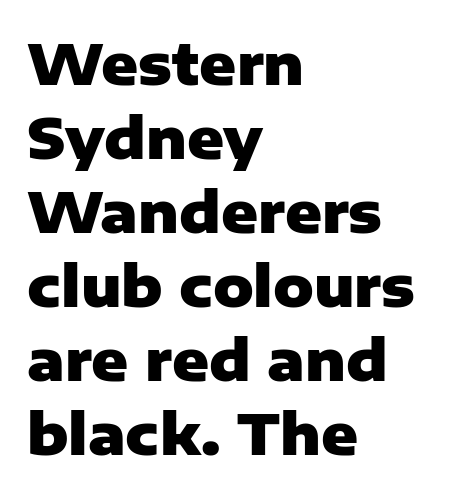
Q: Is the text bold? A: Yes.
Q: Is the text italic (slanted)? A: No, it is upright.
Q: Is the typeface a serif or a sans-serif typeface? A: Sans-serif.
Q: Is the text underlined? A: No.
Q: How is the paragraph aligned? A: Left-aligned.
Q: Is the spacing between letters normal or unusually wide? A: Normal.
Q: Is the spacing between lines tight, normal or loose? A: Normal.
Q: Width (condensed, normal, or wide)? A: Normal.
Q: Stroke contrast? A: Low.
Q: x-height? A: Medium.
Q: Monospaced? A: No.
